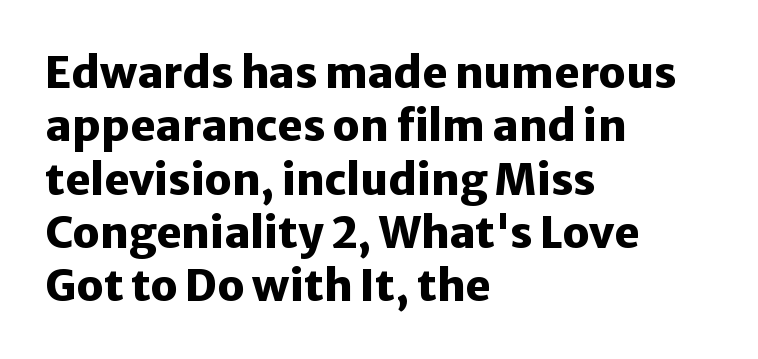
The rendering uses natural spacing where letterforms have individual widths. A dark, heavy texture on the line: the type is bold. The glyphs in this specimen are sans serif. Observe the ordinary spacing: letters are neighbours, not strangers. The foot of each line stays bare and open. Caption: multi-line text, flush left, ragged right.
